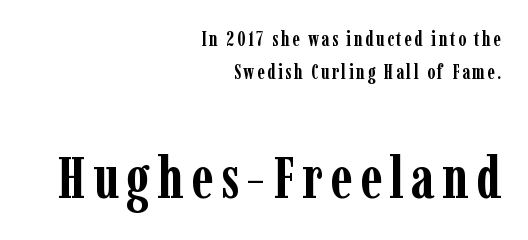
{"serif": "yes", "italic": "no", "bold": "yes", "weight": "semibold", "width": "condensed", "stroke_contrast": "low", "x_height": "medium", "monospaced": "no", "underline": "no", "align": "right", "line_spacing": "normal", "line_spacing_ratio": 1.66, "larger_block": "second", "size_ratio": 2.95, "glyph_px": 59}
